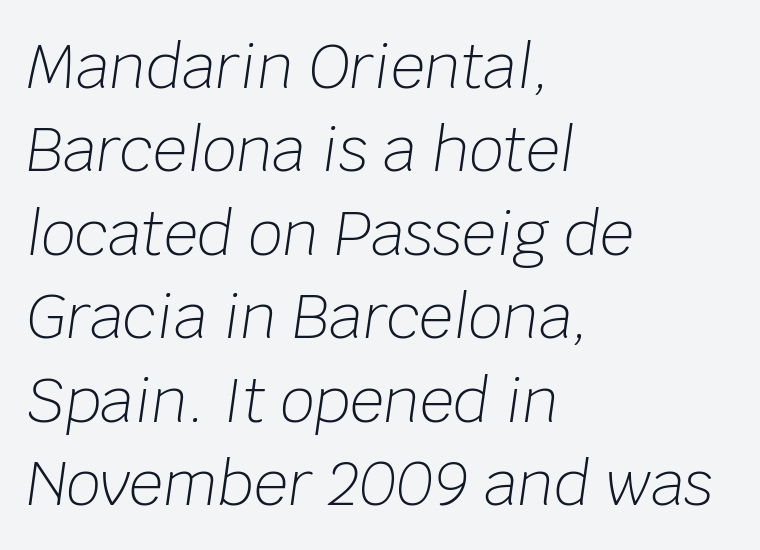
{"italic": "yes", "lean": "right", "slant_degrees": 8, "bold": "no", "weight": "light", "width": "normal", "stroke_contrast": "low", "x_height": "large", "monospaced": "no", "underline": "no", "align": "left", "line_spacing": "normal", "line_spacing_ratio": 1.39, "letter_spacing": "normal", "letter_spacing_em": 0.0, "glyph_px": 60}
